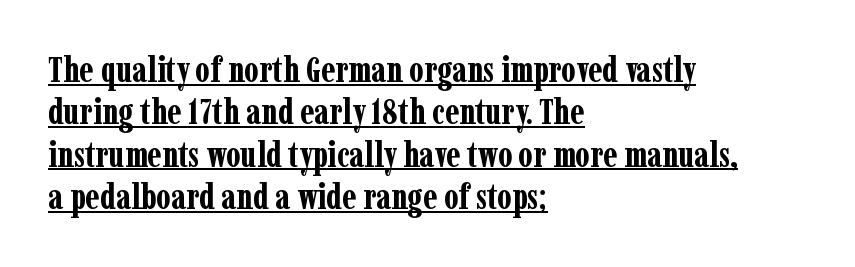
The image shows 35 px bold, condensed serif type, upright; set left-aligned, line spacing 1.21x, normal letter spacing, underlined; low stroke contrast and a medium x-height.
